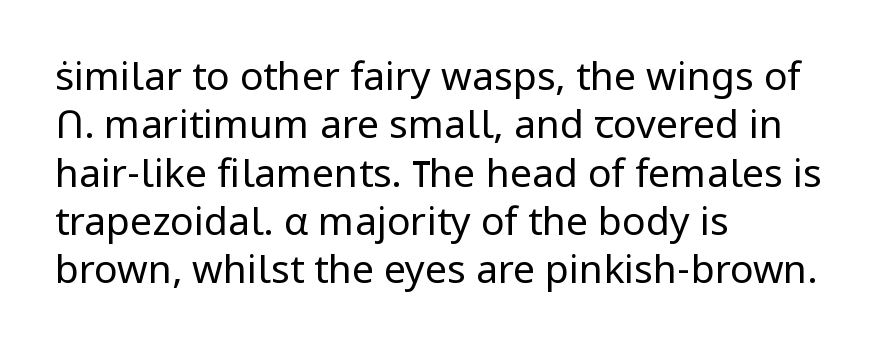
No heavy texture on the line: the type isn't bold. Quick note: not italic, upright. In CSS terms this would be text-align: left. How are the letters spaced? Ordinarily, with no added tracking. Spacing verdict: proportional, widths tailored to each character. The space beneath each line is pristine and unruled.
